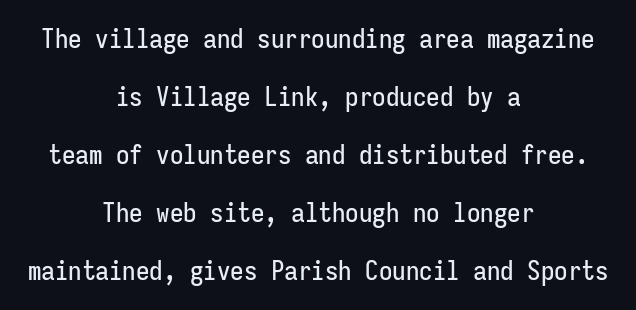
Q: Is the text italic (slanted)? A: No, it is upright.
Q: Is the text underlined? A: No.
Q: How is the paragraph aligned? A: Centered.
Q: Is the spacing between letters normal or unusually wide? A: Normal.
Q: Is the spacing between lines tight, normal or loose? A: Loose.
